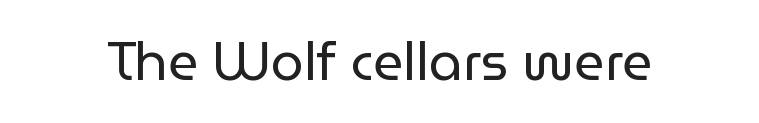
Q: Is the text bold? A: No.
Q: Is the text italic (slanted)? A: No, it is upright.
Q: Is the typeface a serif or a sans-serif typeface? A: Sans-serif.
Q: Is the text underlined? A: No.
Q: Is the spacing between letters normal or unusually wide? A: Normal.
Q: Width (condensed, normal, or wide)? A: Normal.
Q: Stroke contrast? A: Low.
Q: x-height? A: Medium.
Q: Monospaced? A: No.
